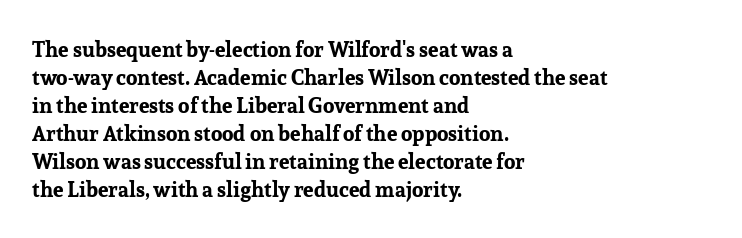
Style check: upright. Reading down the block, your eye returns to a fixed left position each line. This rendering leaves character spacing at its baseline value. Check under the words: just untouched page.
